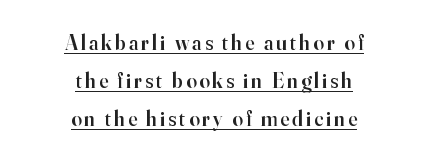
What weight is shown? A semibold, between regular and bold. A typographer would call this underscored text. Ascenders rise straight up at ninety degrees. The whitespace from short lines is split evenly between both sides.
